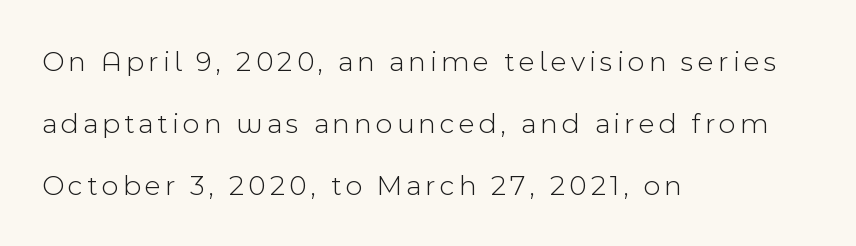
The face used here is proportionally spaced, like ordinary book or web type. The characters are drawn with everyday or finer stroke widths. The setting favours the left margin, as ordinary paragraphs usually do. The font family rendered here belongs to the sans-serif group. This rendering features lettering with no underline. Reading down the column, the eye jumps a long way to each next line.
